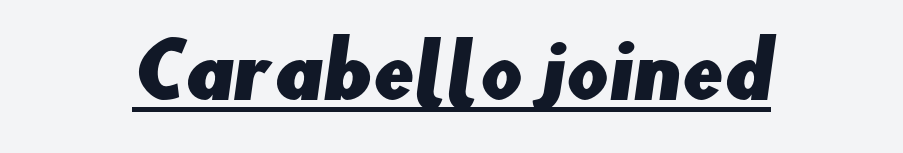
{"serif": "no", "width": "normal", "stroke_contrast": "low", "x_height": "small", "monospaced": "no", "underline": "yes", "letter_spacing": "normal", "letter_spacing_em": 0.0, "glyph_px": 74}
